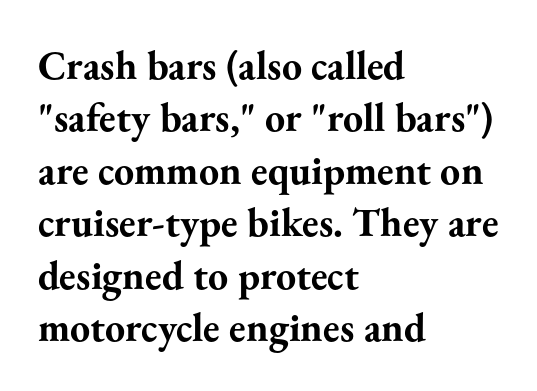
{"serif": "yes", "italic": "no", "bold": "yes", "weight": "bold", "width": "normal", "stroke_contrast": "medium", "x_height": "small", "monospaced": "no", "underline": "no", "align": "left", "line_spacing": "normal", "line_spacing_ratio": 1.31, "letter_spacing": "normal", "letter_spacing_em": 0.0, "glyph_px": 40}
